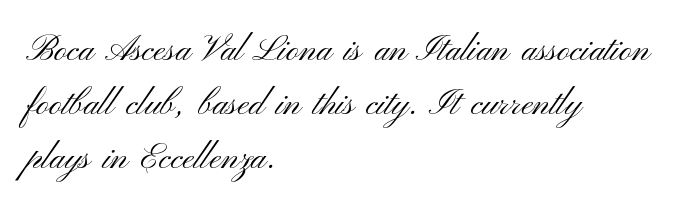
{"serif": "no", "bold": "no", "weight": "light", "width": "wide", "stroke_contrast": "medium", "x_height": "small", "monospaced": "no", "underline": "no", "align": "left", "line_spacing": "normal", "line_spacing_ratio": 1.54, "letter_spacing": "normal", "letter_spacing_em": 0.0, "glyph_px": 35}
